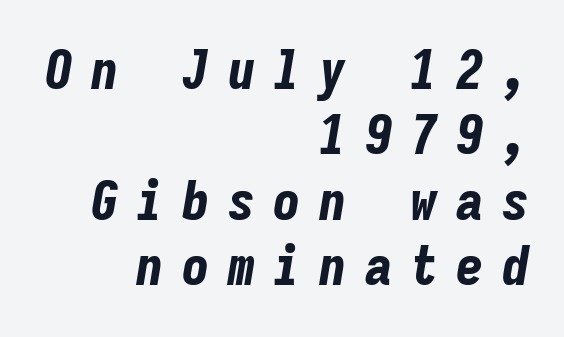
{"italic": "yes", "lean": "right", "slant_degrees": 9, "bold": "yes", "weight": "bold", "width": "condensed", "stroke_contrast": "low", "x_height": "medium", "monospaced": "yes", "underline": "no", "align": "right", "line_spacing_ratio": 1.19, "letter_spacing": "wide", "letter_spacing_em": 0.33, "glyph_px": 55}
